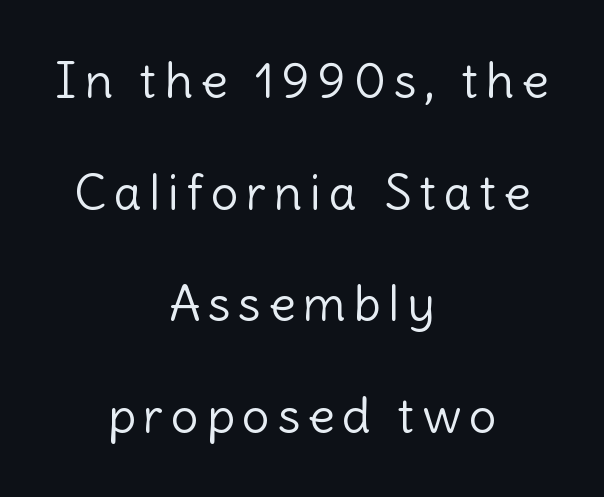
The image shows 49 px light sans-serif type, upright; set centered, loose line spacing (2.28x), not underlined; a medium x-height.
